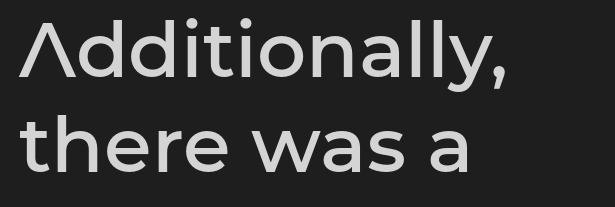
Q: Is the text bold? A: Semi-bold.
Q: Is the text italic (slanted)? A: No, it is upright.
Q: Is the typeface a serif or a sans-serif typeface? A: Sans-serif.
Q: Is the text underlined? A: No.
Q: How is the paragraph aligned? A: Left-aligned.
Q: Is the spacing between letters normal or unusually wide? A: Normal.
Q: Width (condensed, normal, or wide)? A: Normal.
Q: Stroke contrast? A: Low.
Q: x-height? A: Medium.
Q: Monospaced? A: No.
